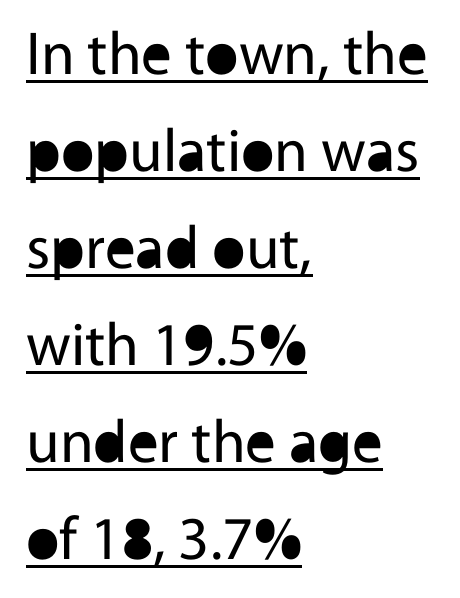
The image shows 61 px regular-weight sans-serif type, upright; set left-aligned, normal line spacing (1.59x), normal letter spacing, underlined; a medium x-height.
